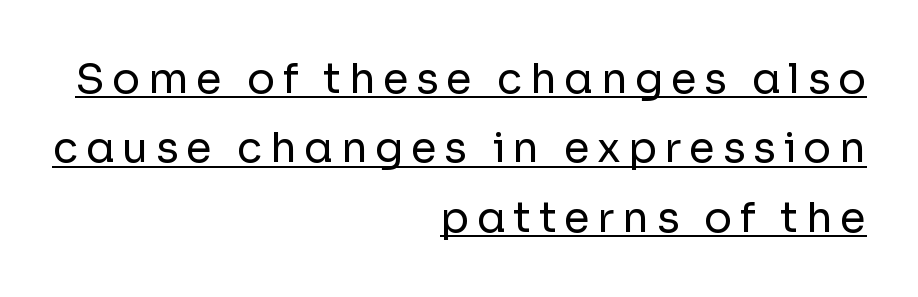
Q: Is the text bold? A: No.
Q: Is the text italic (slanted)? A: No, it is upright.
Q: Is the typeface a serif or a sans-serif typeface? A: Sans-serif.
Q: Is the text underlined? A: Yes.
Q: How is the paragraph aligned? A: Right-aligned.
Q: Is the spacing between lines tight, normal or loose? A: Normal.
Q: Width (condensed, normal, or wide)? A: Normal.
Q: Stroke contrast? A: Low.
Q: x-height? A: Medium.
Q: Monospaced? A: No.
